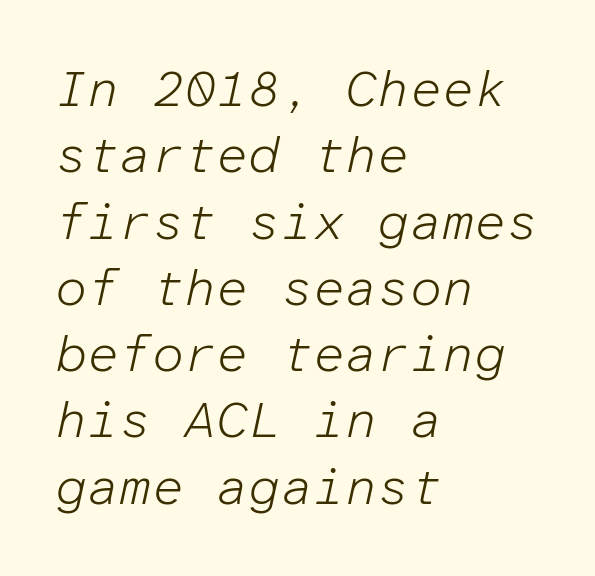
{"italic": "yes", "lean": "right", "slant_degrees": 12, "bold": "no", "weight": "light", "width": "normal", "stroke_contrast": "low", "x_height": "medium", "monospaced": "yes", "underline": "no", "align": "left", "line_spacing": "normal", "line_spacing_ratio": 1.3, "letter_spacing": "normal", "letter_spacing_em": 0.0, "glyph_px": 51}
